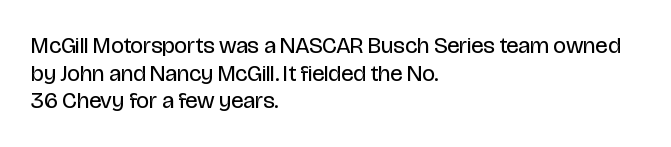
Q: Is the text bold? A: No.
Q: Is the text italic (slanted)? A: No, it is upright.
Q: Is the text underlined? A: No.
Q: How is the paragraph aligned? A: Left-aligned.
Q: Is the spacing between letters normal or unusually wide? A: Normal.
